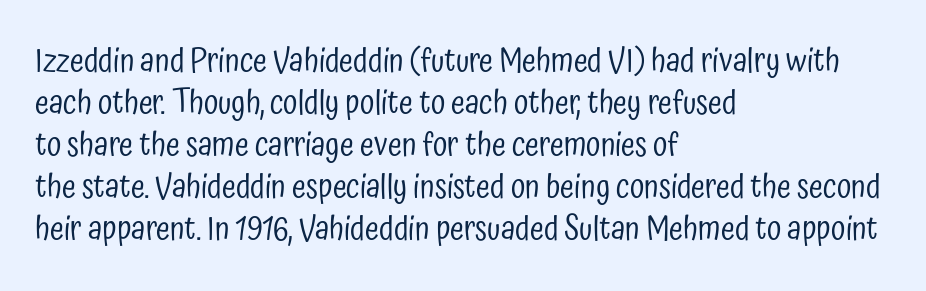
{"serif": "no", "italic": "no", "bold": "no", "weight": "regular", "width": "condensed", "stroke_contrast": "low", "x_height": "medium", "monospaced": "no", "underline": "no", "align": "left", "line_spacing": "normal", "line_spacing_ratio": 1.31, "letter_spacing": "normal", "letter_spacing_em": 0.0, "glyph_px": 32}
